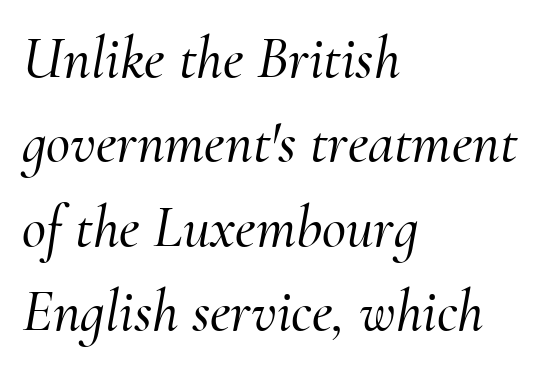
The image shows 59 px serif type, italic (leaning right); set left-aligned, normal line spacing (1.43x), normal letter spacing, not underlined; medium stroke contrast and a small x-height.
